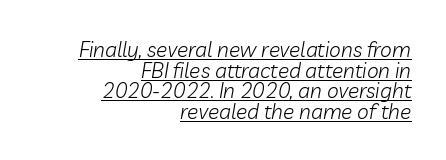
There is no visible air inserted between adjacent glyphs. Summary of vertical rhythm: compact, with narrow interline spacing. The rendered words wear a rule along their underside. A typesetter would mark this as italic. Every row of glyphs terminates at an identical x-position on the right. The face looks like a standard text weight, possibly lighter.
